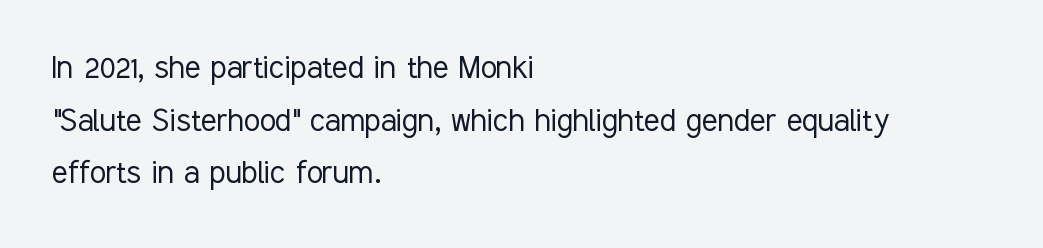
{"serif": "no", "italic": "no", "bold": "no", "weight": "light", "width": "condensed", "stroke_contrast": "low", "x_height": "medium", "monospaced": "no", "underline": "no", "align": "left", "line_spacing": "normal", "line_spacing_ratio": 1.42, "letter_spacing": "normal", "letter_spacing_em": 0.0, "glyph_px": 37}
